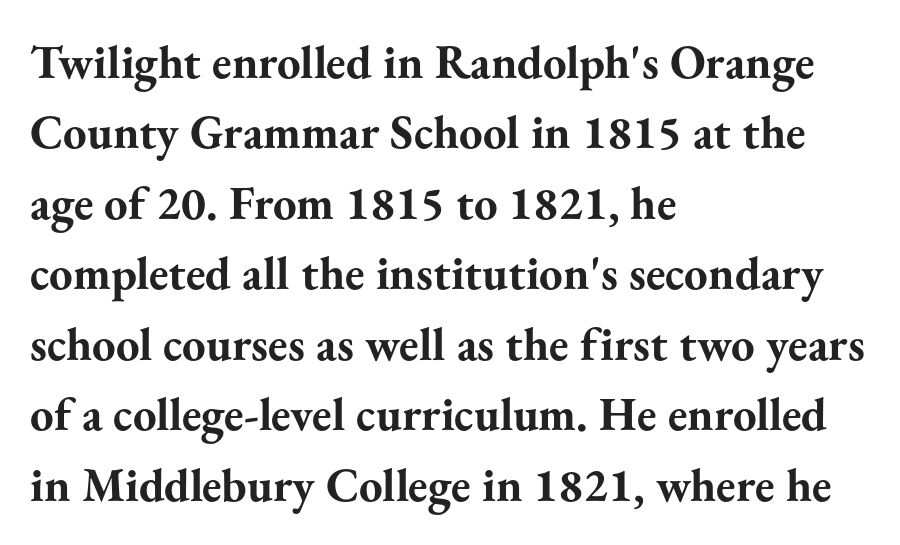
Q: Is the text bold? A: Yes.
Q: Is the text italic (slanted)? A: No, it is upright.
Q: Is the typeface a serif or a sans-serif typeface? A: Serif.
Q: Is the text underlined? A: No.
Q: How is the paragraph aligned? A: Left-aligned.
Q: Is the spacing between letters normal or unusually wide? A: Normal.
Q: Is the spacing between lines tight, normal or loose? A: Normal.
Q: Width (condensed, normal, or wide)? A: Normal.
Q: Stroke contrast? A: Medium.
Q: x-height? A: Small.
Q: Monospaced? A: No.
